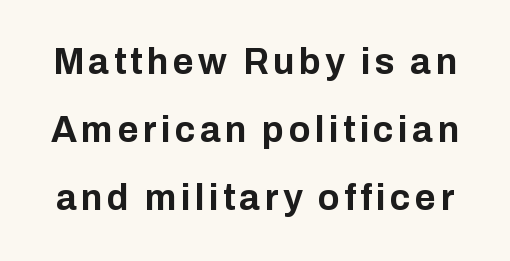
The image shows 36 px bold sans-serif type, upright; set line spacing 1.89x, not underlined; low stroke contrast and a medium x-height.
